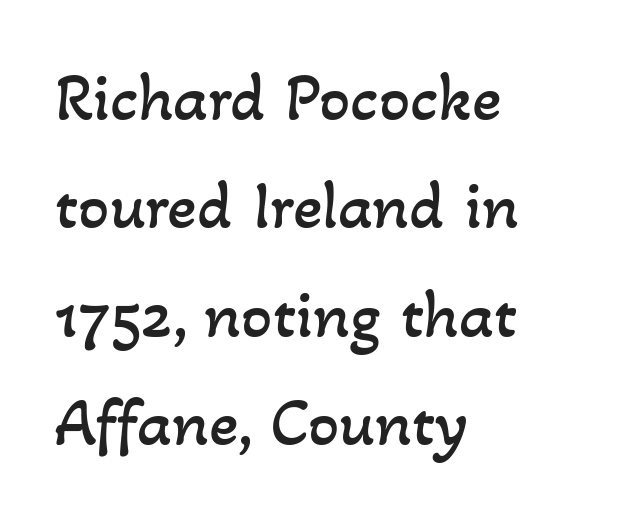
Q: Is the text bold? A: No.
Q: Is the text underlined? A: No.
Q: How is the paragraph aligned? A: Left-aligned.
Q: Is the spacing between letters normal or unusually wide? A: Normal.
Q: Is the spacing between lines tight, normal or loose? A: Normal.
Q: Width (condensed, normal, or wide)? A: Normal.
Q: Stroke contrast? A: Low.
Q: x-height? A: Small.
Q: Monospaced? A: No.
